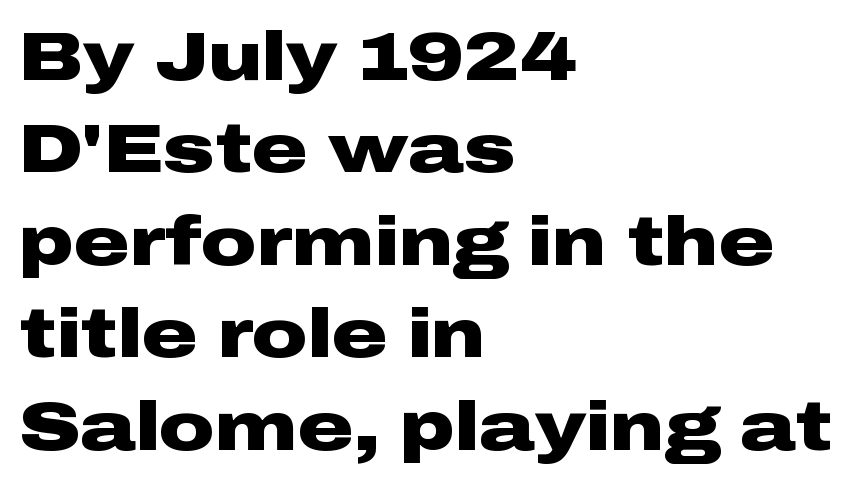
Reading down the block, your eye returns to a fixed left position each line. Bare-footed words on every line. The rendering uses a bold face; every stroke is thick and dark. Posture: upright roman. Font category for this specimen: sans-serif. The face used here is proportionally spaced, like ordinary book or web type.
